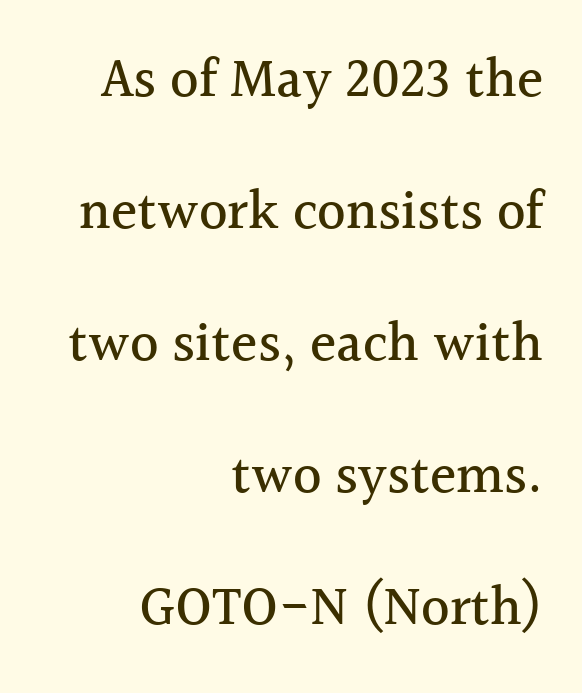
{"serif": "yes", "italic": "no", "width": "normal", "x_height": "medium", "monospaced": "no", "underline": "no", "align": "right", "line_spacing": "loose", "line_spacing_ratio": 2.4, "letter_spacing": "normal", "letter_spacing_em": 0.0, "glyph_px": 55}
